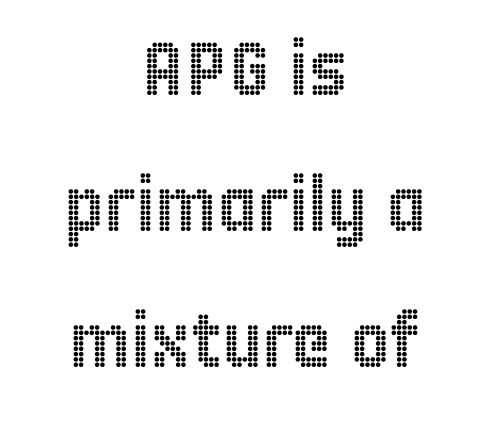
The image shows 76 px condensed type, upright; set centered, line spacing 1.79x, normal letter spacing, not underlined; a large x-height.
